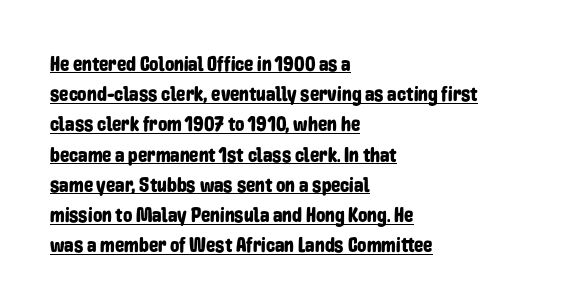
{"italic": "no", "underline": "yes", "align": "left", "line_spacing": "normal", "line_spacing_ratio": 1.44, "letter_spacing": "normal", "letter_spacing_em": 0.0, "glyph_px": 21}
